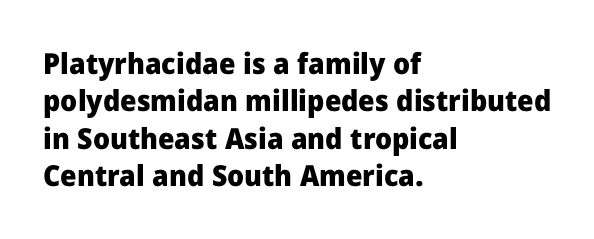
{"serif": "no", "italic": "no", "bold": "yes", "weight": "heavy", "width": "normal", "stroke_contrast": "low", "x_height": "medium", "monospaced": "no", "underline": "no", "align": "left", "line_spacing": "normal", "line_spacing_ratio": 1.29, "letter_spacing": "normal", "letter_spacing_em": 0.0, "glyph_px": 29}
